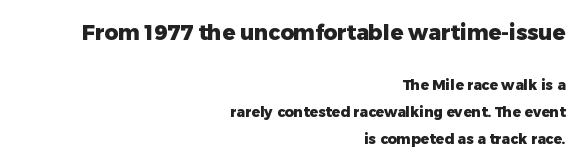
{"italic": "no", "bold": "yes", "underline": "no", "align": "right", "line_spacing": "loose", "line_spacing_ratio": 1.93, "letter_spacing": "normal", "letter_spacing_em": 0.0, "larger_block": "first", "size_ratio": 1.5, "glyph_px": 21}
